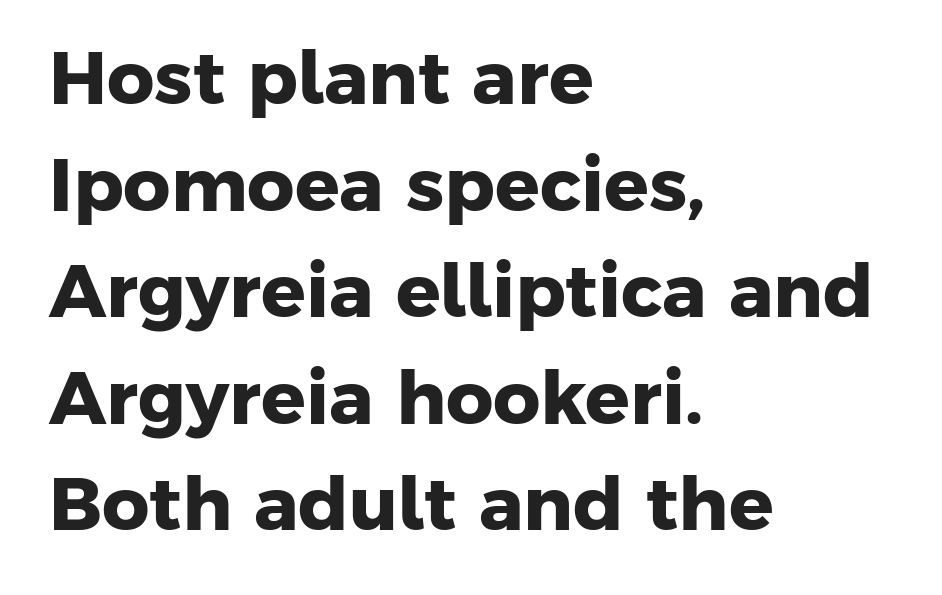
The image shows 74 px heavy sans-serif type; set left-aligned, normal line spacing (1.44x), normal letter spacing, not underlined; low stroke contrast and a medium x-height.
